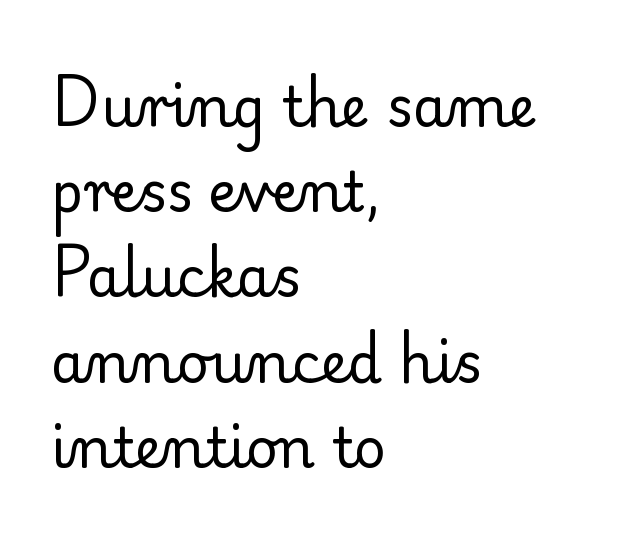
In CSS terms this would be text-align: left. The typeface chosen for these lines features serifs. The area under the type is left untouched. Summary of vertical rhythm: regular, with standard interline spacing. The axis of the letterforms is exactly vertical. Here the designer chose a conventional face with non-uniform glyph widths.
